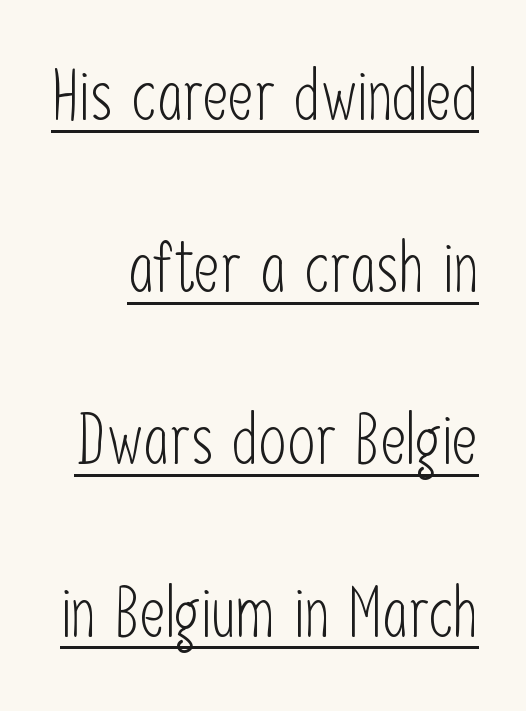
Character widths vary here, with narrow letters taking less room than wide ones. Notice how a bar underscores the lettering throughout. Weight: not bold — regular or lighter. Leading: increased. This sample uses plain, unmodified letter spacing.
